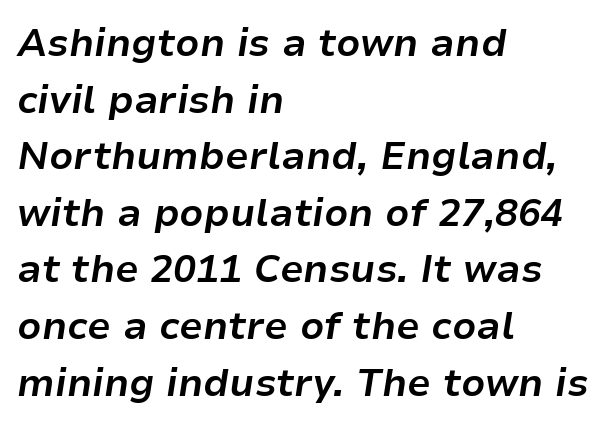
These lines sit exactly where default settings would place them. Words appear dense and cohesive because spacing is normal. Does the weight exceed regular? Yes, all the way to bold. The face used here has a pronounced slope to its letters.
